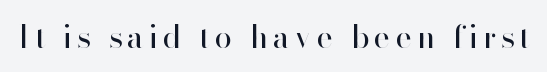
The image shows 31 px regular-weight sans-serif type, upright; set not underlined; high stroke contrast and a small x-height.
